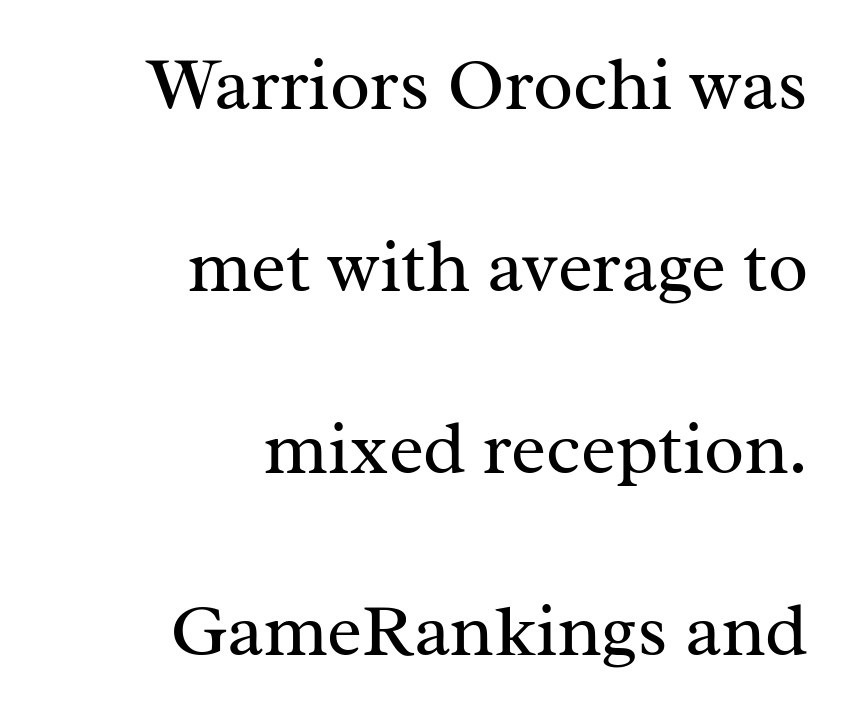
The image shows 74 px regular-weight serif type, upright; set right-aligned, loose line spacing (2.46x), normal letter spacing, not underlined; medium stroke contrast and a medium x-height.
